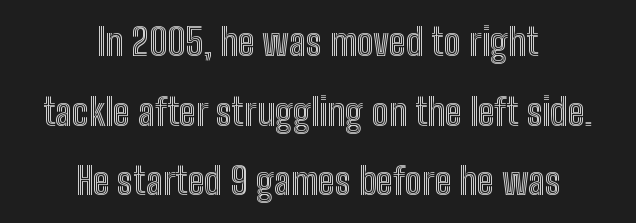
Q: Is the text italic (slanted)? A: No, it is upright.
Q: Is the text underlined? A: No.
Q: How is the paragraph aligned? A: Centered.
Q: Is the spacing between letters normal or unusually wide? A: Normal.
Q: Width (condensed, normal, or wide)? A: Condensed.
Q: x-height? A: Medium.
Q: Monospaced? A: No.
